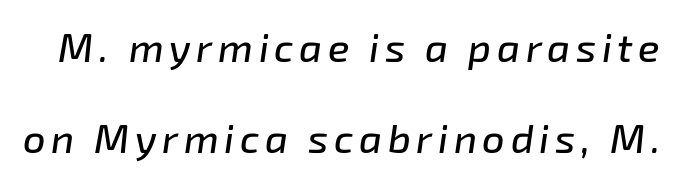
{"italic": "yes", "lean": "right", "slant_degrees": 8, "width": "normal", "stroke_contrast": "low", "x_height": "medium", "monospaced": "no", "underline": "no", "line_spacing": "loose", "line_spacing_ratio": 2.28, "glyph_px": 40}
